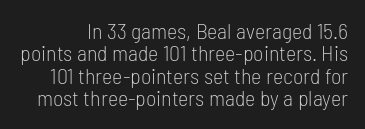
The image shows 22 px text type, upright; set tight line spacing (1.02x), normal letter spacing, not underlined.
